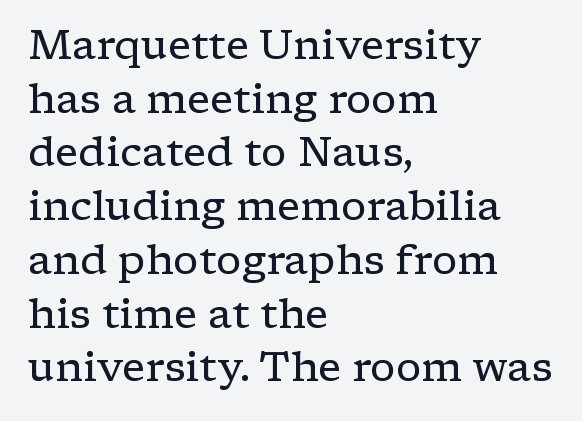
Q: Is the text bold? A: No.
Q: Is the text italic (slanted)? A: No, it is upright.
Q: Is the typeface a serif or a sans-serif typeface? A: Serif.
Q: Is the text underlined? A: No.
Q: How is the paragraph aligned? A: Left-aligned.
Q: Is the spacing between letters normal or unusually wide? A: Normal.
Q: Is the spacing between lines tight, normal or loose? A: Normal.
Q: Width (condensed, normal, or wide)? A: Wide.
Q: Stroke contrast? A: Low.
Q: x-height? A: Medium.
Q: Monospaced? A: No.
